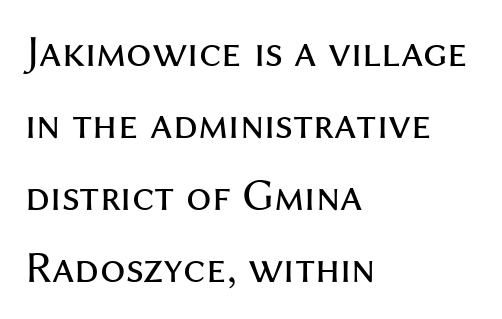
Q: Is the text bold? A: No.
Q: Is the text italic (slanted)? A: No, it is upright.
Q: Is the typeface a serif or a sans-serif typeface? A: Sans-serif.
Q: Is the text underlined? A: No.
Q: How is the paragraph aligned? A: Left-aligned.
Q: Is the spacing between letters normal or unusually wide? A: Normal.
Q: Is the spacing between lines tight, normal or loose? A: Normal.
Q: Width (condensed, normal, or wide)? A: Normal.
Q: Stroke contrast? A: Medium.
Q: x-height? A: Medium.
Q: Monospaced? A: No.
